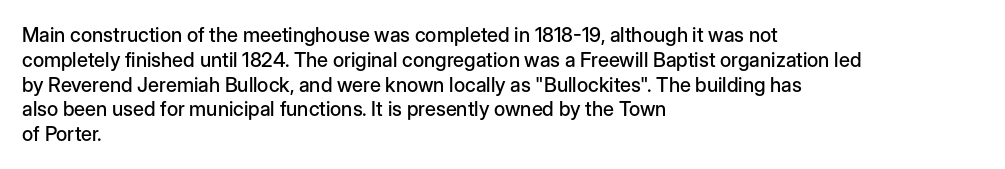
{"italic": "no", "underline": "no", "align": "left", "line_spacing_ratio": 1.24, "letter_spacing": "normal", "letter_spacing_em": 0.0, "glyph_px": 20}
